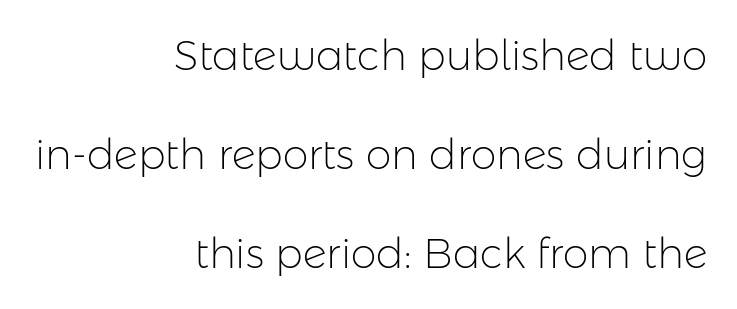
The image shows 41 px light sans-serif type, upright; set right-aligned, loose line spacing (2.41x), normal letter spacing, not underlined; low stroke contrast and a medium x-height.
